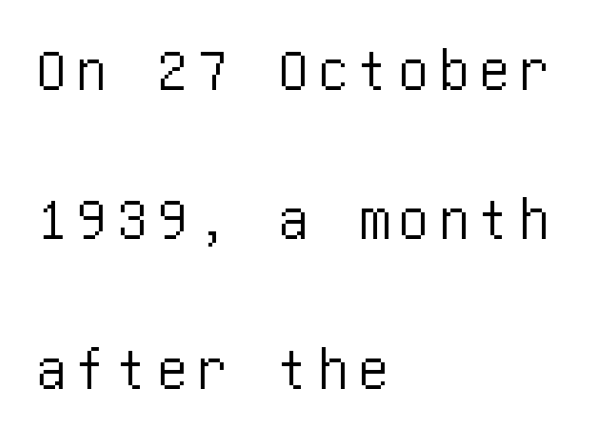
The image shows 61 px condensed sans-serif type, upright; set left-aligned, loose line spacing (2.45x), not underlined; low stroke contrast and a large x-height.
